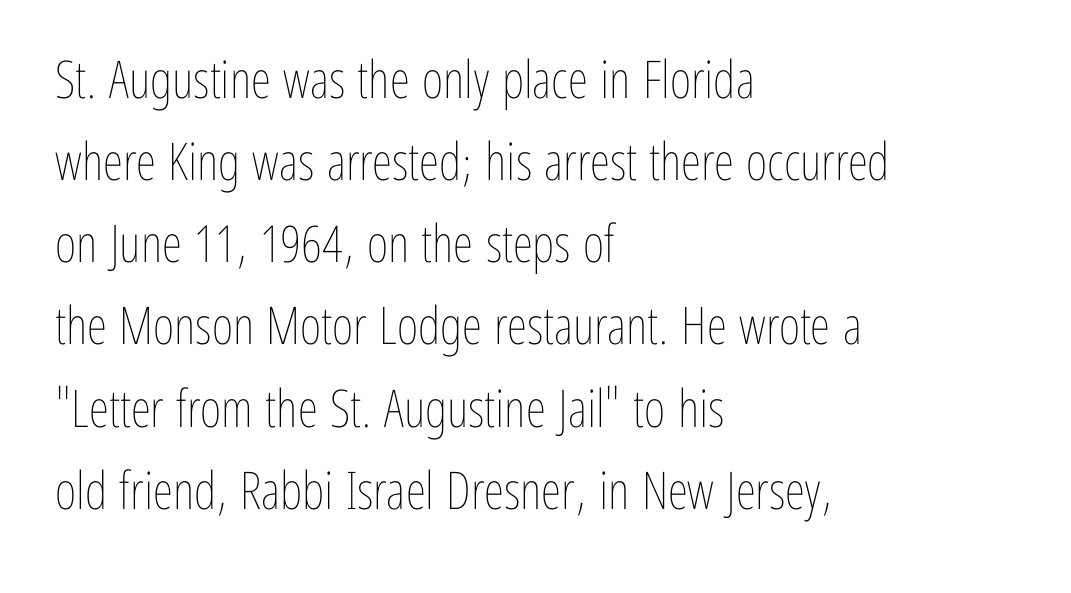
Style check: upright. Stems and bowls with no extra thickness — not bold. Leftover space on each line is placed entirely after the last word. Characters follow at the spacing the type designer built in. Spacing verdict: proportional, widths tailored to each character.
